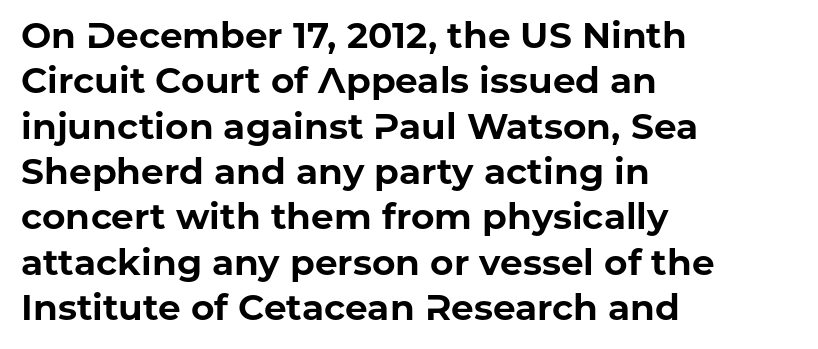
The image shows 36 px bold sans-serif type, upright; set left-aligned, normal line spacing (1.26x), normal letter spacing, not underlined; low stroke contrast and a medium x-height.
